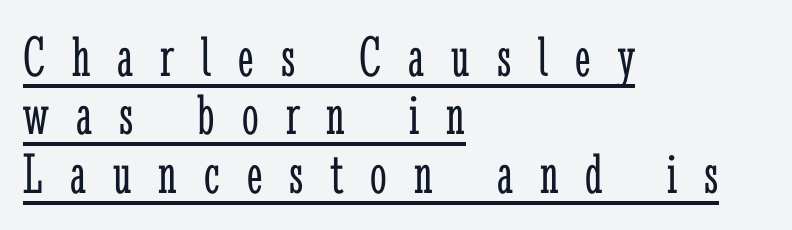
Serif or sans? Serif — the stroke terminals have little feet. Somebody hit Ctrl+U on this one — the words are underlined. A typesetter would mark this as roman, not italic. Vertical spacing — tight. The compositor pushed each line to the left boundary.
